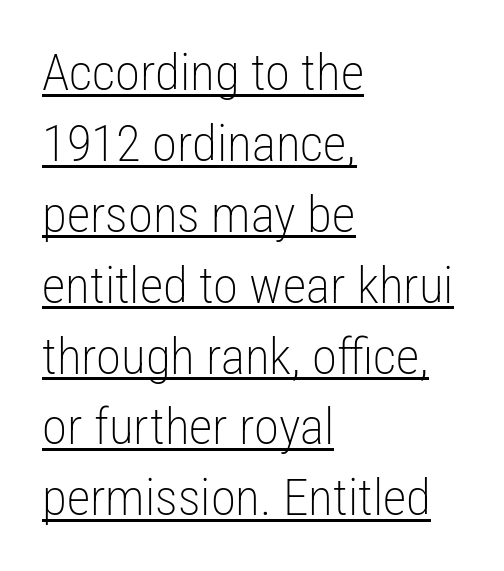
{"serif": "no", "italic": "no", "bold": "no", "weight": "light", "width": "condensed", "stroke_contrast": "low", "x_height": "medium", "monospaced": "no", "underline": "yes", "align": "left", "line_spacing": "normal", "line_spacing_ratio": 1.39, "letter_spacing": "normal", "letter_spacing_em": 0.0, "glyph_px": 51}
